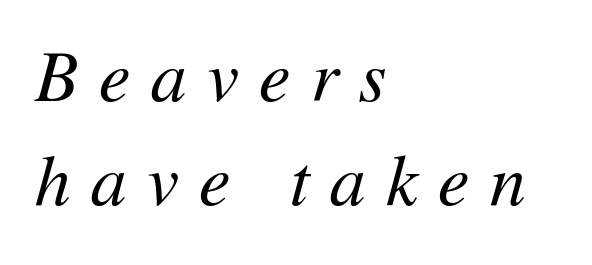
The image shows 71 px regular-weight type, italic (leaning right); set left-aligned, normal line spacing (1.47x), unusually wide letter spacing (+0.29 em), not underlined; medium stroke contrast and a medium x-height.
